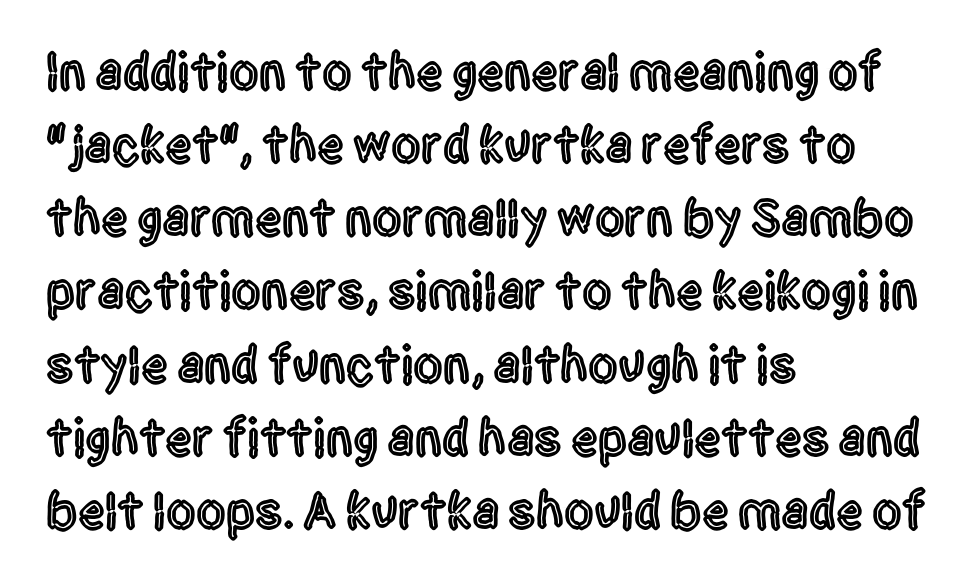
Q: Is the text italic (slanted)? A: No, it is upright.
Q: Is the typeface a serif or a sans-serif typeface? A: Sans-serif.
Q: Is the text underlined? A: No.
Q: How is the paragraph aligned? A: Left-aligned.
Q: Is the spacing between letters normal or unusually wide? A: Normal.
Q: Is the spacing between lines tight, normal or loose? A: Normal.
Q: Width (condensed, normal, or wide)? A: Condensed.
Q: x-height? A: Large.
Q: Monospaced? A: No.
